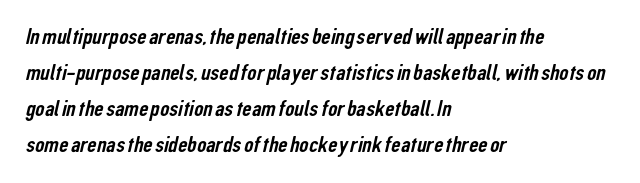
Compared with typical paragraphs, the rows here are spaced about the same. Short note: letters normally spaced. Visually the block forms a straight wall on the left and a jagged coastline on the right. The gap between lines stays unmarked.
